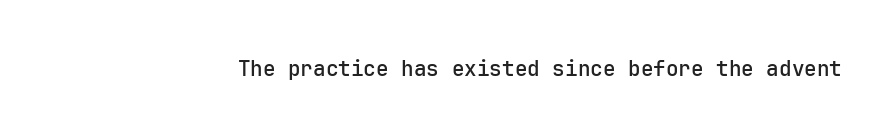
{"italic": "no", "underline": "no", "letter_spacing": "normal", "letter_spacing_em": 0.0, "glyph_px": 21}
